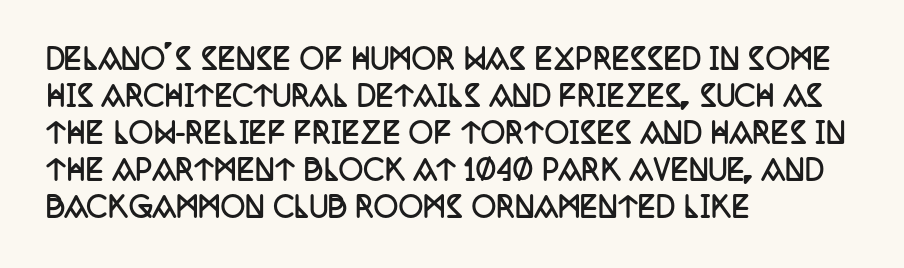
Q: Is the text bold? A: Yes.
Q: Is the text italic (slanted)? A: No, it is upright.
Q: Is the text underlined? A: No.
Q: How is the paragraph aligned? A: Left-aligned.
Q: Is the spacing between letters normal or unusually wide? A: Normal.
Q: Is the spacing between lines tight, normal or loose? A: Normal.
